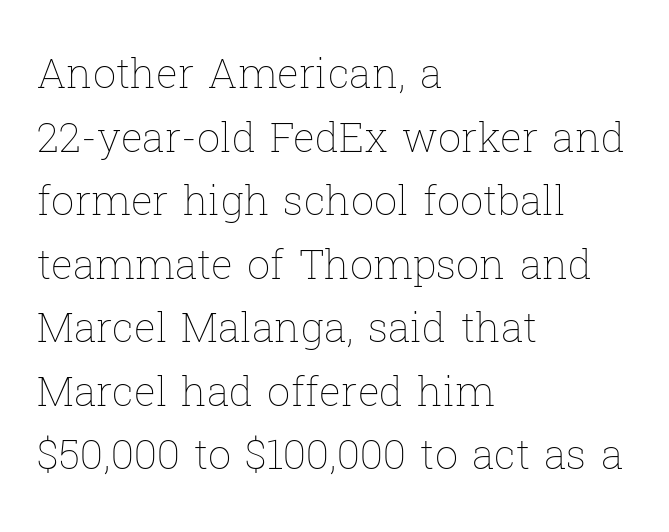
{"italic": "no", "bold": "no", "weight": "thin", "width": "normal", "stroke_contrast": "low", "x_height": "medium", "monospaced": "no", "underline": "no", "align": "left", "line_spacing": "normal", "line_spacing_ratio": 1.55, "letter_spacing": "normal", "letter_spacing_em": 0.0, "glyph_px": 41}
